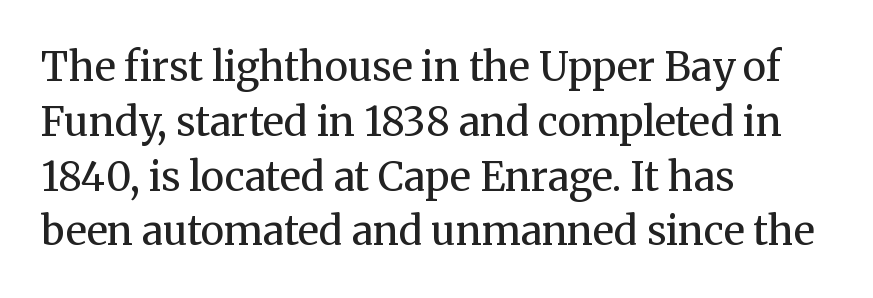
The image shows 40 px regular-weight serif type, upright; set left-aligned, normal line spacing (1.37x), normal letter spacing, not underlined; medium stroke contrast and a medium x-height.
